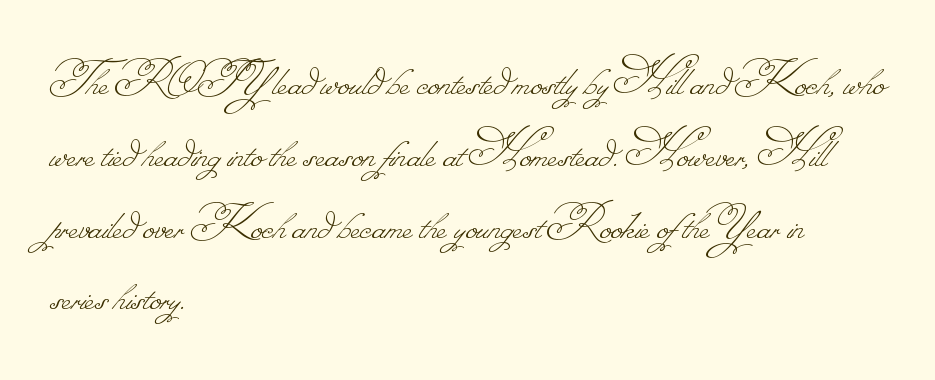
Q: Is the text bold? A: No.
Q: Is the text underlined? A: No.
Q: How is the paragraph aligned? A: Left-aligned.
Q: Is the spacing between letters normal or unusually wide? A: Normal.
Q: Is the spacing between lines tight, normal or loose? A: Normal.
Q: Width (condensed, normal, or wide)? A: Normal.
Q: Stroke contrast? A: Low.
Q: Monospaced? A: No.
